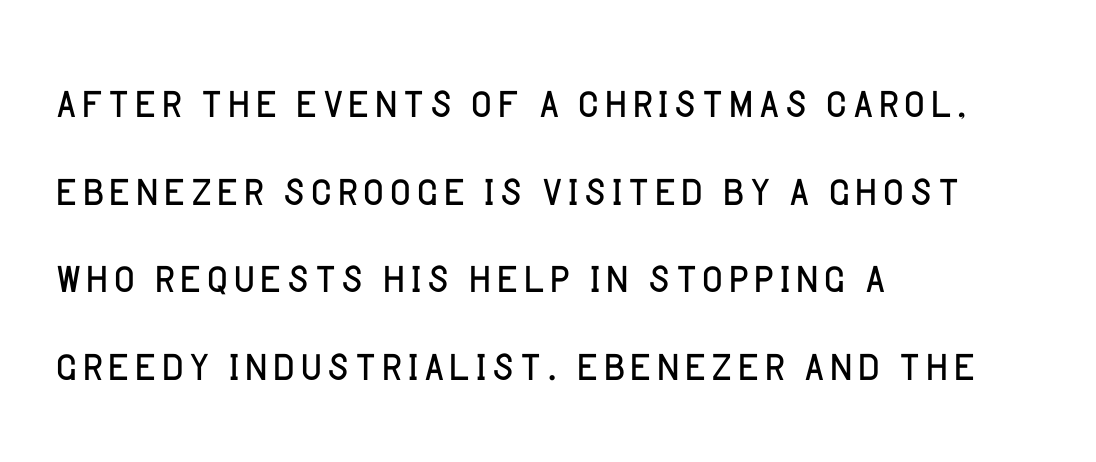
{"serif": "no", "italic": "no", "bold": "no", "weight": "light", "width": "normal", "stroke_contrast": "low", "x_height": "large", "monospaced": "no", "underline": "no", "align": "left", "line_spacing": "normal", "line_spacing_ratio": 1.51, "letter_spacing": "normal", "letter_spacing_em": 0.0, "glyph_px": 58}
